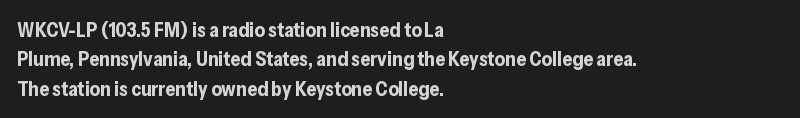
{"italic": "no", "bold": "yes", "underline": "no", "align": "left", "line_spacing": "normal", "line_spacing_ratio": 1.47, "letter_spacing": "normal", "letter_spacing_em": 0.0, "glyph_px": 20}
